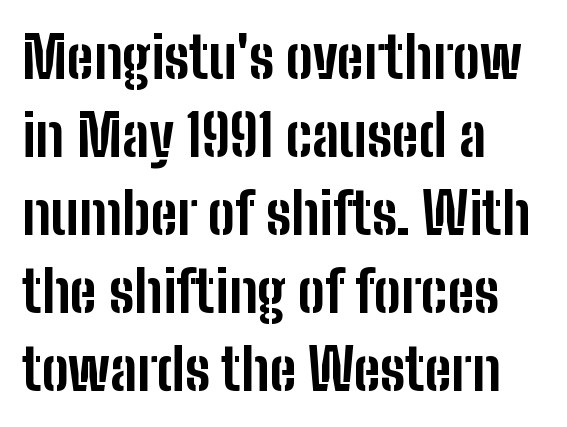
Q: Is the text bold? A: Yes.
Q: Is the text italic (slanted)? A: No, it is upright.
Q: Is the typeface a serif or a sans-serif typeface? A: Sans-serif.
Q: Is the text underlined? A: No.
Q: How is the paragraph aligned? A: Left-aligned.
Q: Is the spacing between letters normal or unusually wide? A: Normal.
Q: Is the spacing between lines tight, normal or loose? A: Normal.
Q: Width (condensed, normal, or wide)? A: Condensed.
Q: Stroke contrast? A: Low.
Q: x-height? A: Medium.
Q: Monospaced? A: No.
